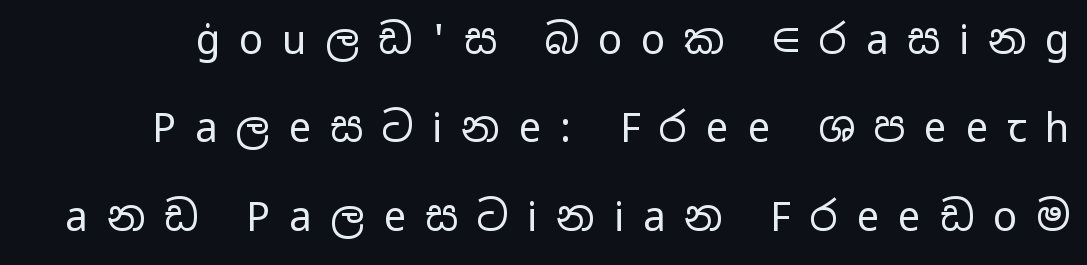
No letter is thick-stroked: the sample isn't bold. Letterform terminals end flat and unadorned throughout the passage. Do the characters align in a grid? No, the font is proportional. Vertical strokes here are truly vertical.
